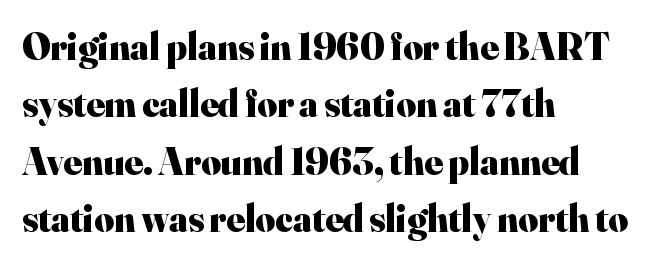
The image shows 38 px heavy serif type, upright; set left-aligned, normal line spacing (1.51x), normal letter spacing, not underlined; high stroke contrast and a small x-height.
